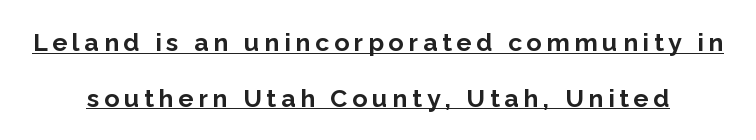
This sample trades compactness for vertical openness between lines. Has an underline been added? It has. Every character sits straight up, as roman type does. Strong, thick strokes mark this as bold type.
